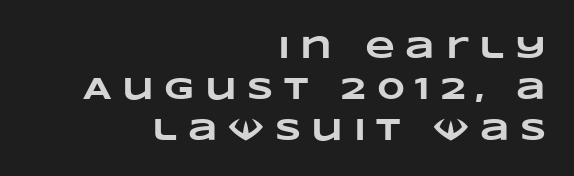
{"bold": "yes", "weight": "heavy", "width": "wide", "stroke_contrast": "low", "x_height": "large", "monospaced": "no", "underline": "no", "align": "right", "line_spacing": "normal", "line_spacing_ratio": 1.33, "letter_spacing": "wide", "letter_spacing_em": 0.34, "glyph_px": 31}
